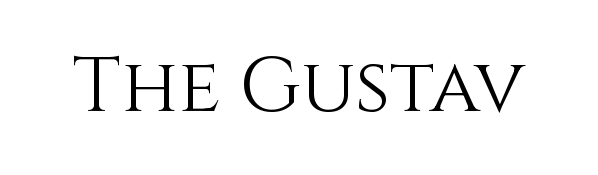
{"italic": "no", "bold": "no", "weight": "light", "width": "normal", "stroke_contrast": "medium", "x_height": "large", "monospaced": "no", "underline": "no", "letter_spacing": "normal", "letter_spacing_em": 0.0, "glyph_px": 77}
